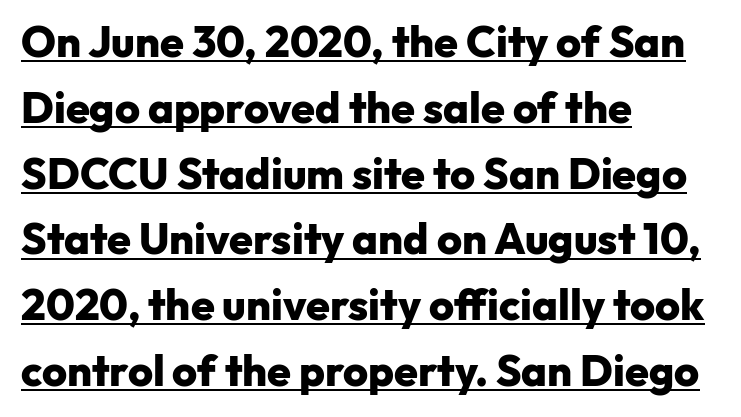
Heavy, bold letterforms. Vertical spacing — default. Each letter's strokes conclude bluntly, with no projecting serifs. A student would call this left alignment; a typographer would say flush left, rag right. A typesetter would call this proportional, since set widths differ per character. Nope, not italic — everything's standing straight.
